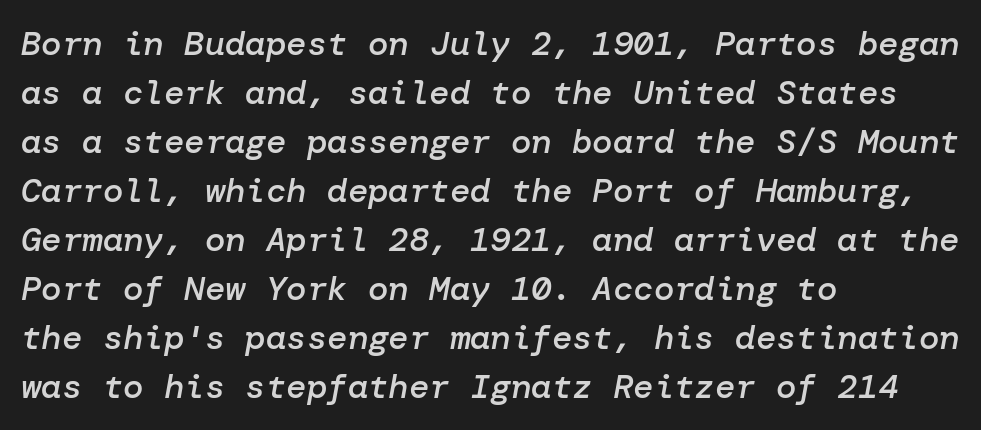
Any mark beneath the type? The region is blank. Firm but not heavy-handed strokes: this text is semibold. These lines are set flush left with a ragged right edge. The rows are spaced the way most documents space them. This rendering leaves character spacing at its baseline value. You can tell it's italic because the verticals aren't actually vertical.
